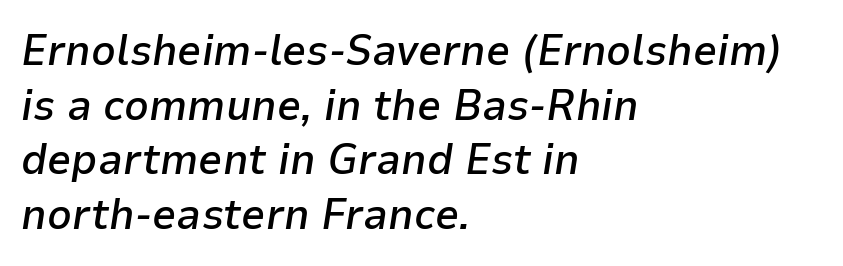
The image shows 43 px semibold type, italic (leaning right); set left-aligned, normal line spacing (1.27x), normal letter spacing, not underlined; low stroke contrast and a medium x-height.
